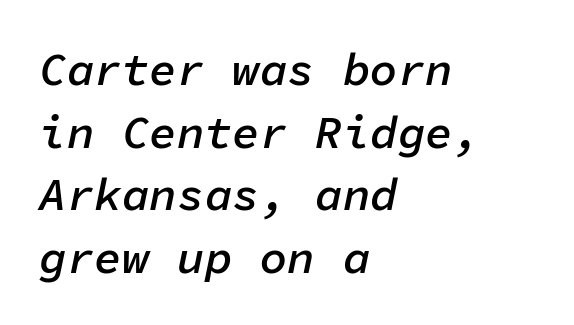
Q: Is the text bold? A: Semi-bold.
Q: Is the text italic (slanted)? A: Yes, it leans right by about 11 degrees.
Q: Is the text underlined? A: No.
Q: How is the paragraph aligned? A: Left-aligned.
Q: Is the spacing between letters normal or unusually wide? A: Normal.
Q: Is the spacing between lines tight, normal or loose? A: Normal.
Q: Width (condensed, normal, or wide)? A: Normal.
Q: Stroke contrast? A: Low.
Q: x-height? A: Medium.
Q: Monospaced? A: Yes.
